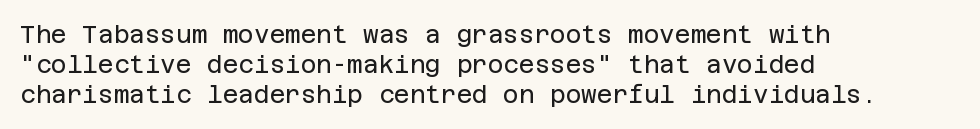
The image shows 24 px text type, upright; set left-aligned, normal line spacing (1.25x), normal letter spacing, not underlined.
